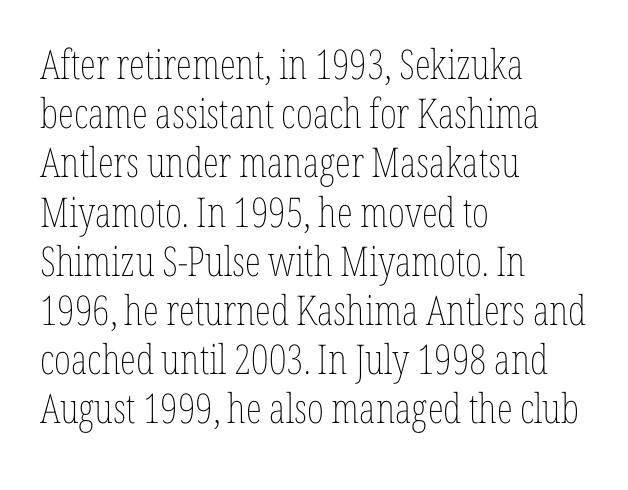
Decoration check: the copy has no underline. Here the designer chose a conventional face with non-uniform glyph widths. If you drew a line through each stem, it would be perfectly vertical. In terms of letterspacing, this is plain default setting. Short and long lines alike share a common starting point at left. This is not heavy type; no bold has been used.
